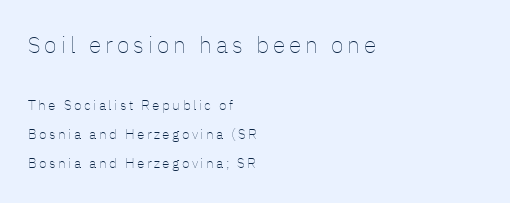
This is roman type, the default non-slanted kind. The vertical gap from one line to the next is large. Bold? No — there's no thickening of the strokes. Each line starts at the same left margin while the right side varies.
